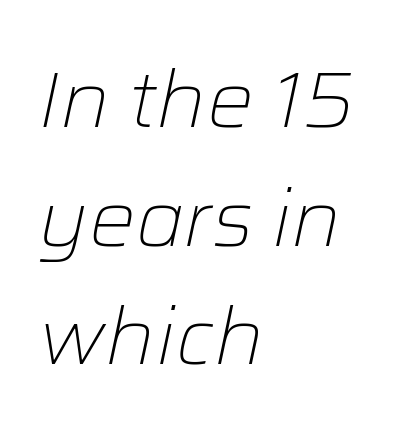
{"italic": "yes", "lean": "right", "slant_degrees": 12, "bold": "no", "weight": "light", "width": "normal", "stroke_contrast": "low", "x_height": "medium", "monospaced": "no", "underline": "no", "align": "left", "line_spacing": "normal", "line_spacing_ratio": 1.52, "letter_spacing": "normal", "letter_spacing_em": 0.0, "glyph_px": 78}
